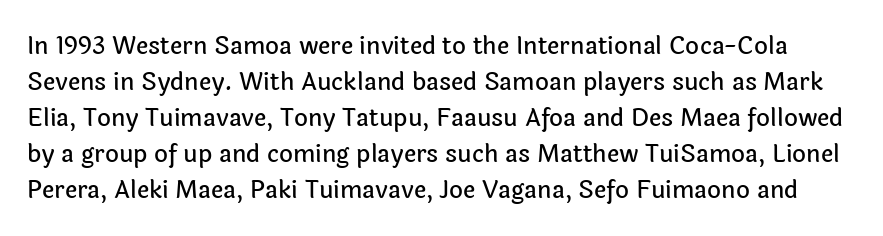
{"italic": "no", "underline": "no", "line_spacing": "normal", "line_spacing_ratio": 1.5, "letter_spacing": "normal", "letter_spacing_em": 0.0, "glyph_px": 24}
